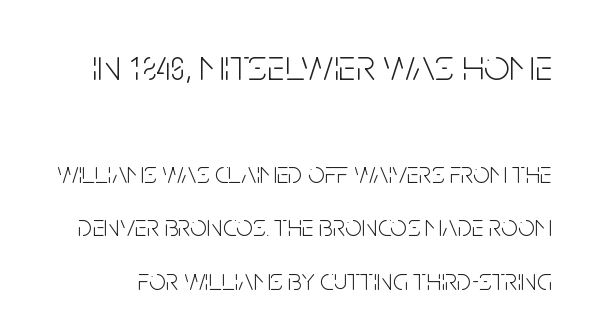
Q: Is the text bold? A: No.
Q: Is the text italic (slanted)? A: No, it is upright.
Q: Is the typeface a serif or a sans-serif typeface? A: Sans-serif.
Q: Is the text underlined? A: No.
Q: Is the spacing between letters normal or unusually wide? A: Normal.
Q: Which block of text is set in a larger size, the first (top) or the second (bottom)? A: The first (top) one.
Q: Width (condensed, normal, or wide)? A: Condensed.
Q: Stroke contrast? A: Low.
Q: x-height? A: Large.
Q: Monospaced? A: No.
